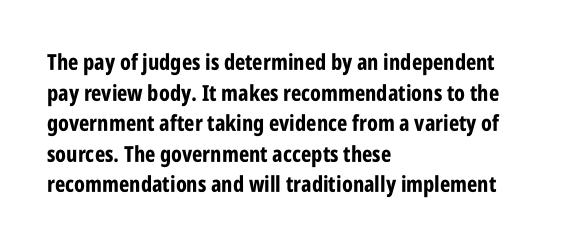
If you drew a line through each stem, it would be perfectly vertical. A normal amount of white space separates one row of letters from the next. Unmarked baselines from the first word to the last. Pretty heavy lettering here — definitely bold. The paragraph has a hard left edge and a soft right edge. These lines keep a tight, regular rhythm from letter to letter.
